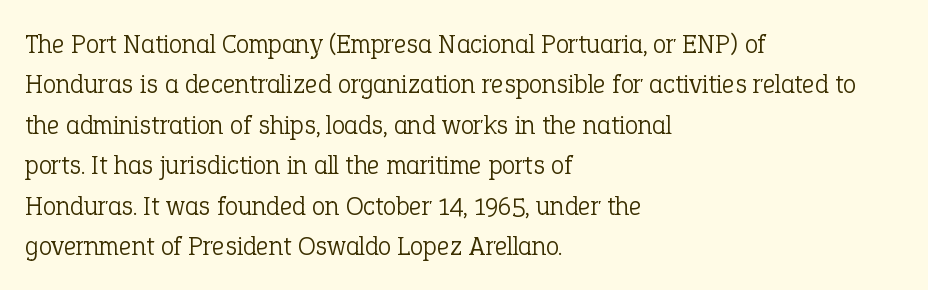
The image shows 27 px text type, upright; set left-aligned, normal line spacing (1.5x), normal letter spacing, not underlined.
